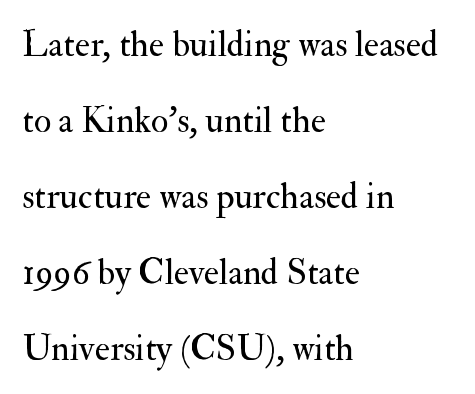
Q: Is the text bold? A: No.
Q: Is the text italic (slanted)? A: No, it is upright.
Q: Is the typeface a serif or a sans-serif typeface? A: Serif.
Q: Is the text underlined? A: No.
Q: How is the paragraph aligned? A: Left-aligned.
Q: Is the spacing between letters normal or unusually wide? A: Normal.
Q: Is the spacing between lines tight, normal or loose? A: Loose.
Q: Width (condensed, normal, or wide)? A: Normal.
Q: Stroke contrast? A: Medium.
Q: x-height? A: Small.
Q: Monospaced? A: No.
